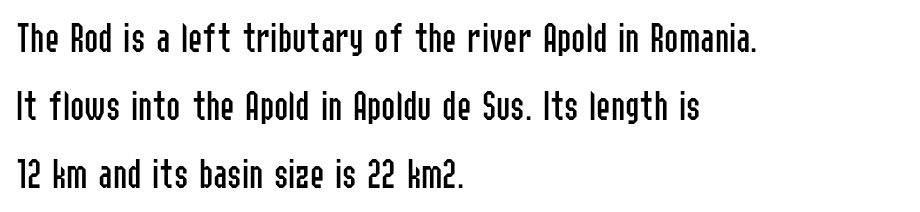
Is this a fixed-width face? No — the glyphs have proportional, varying widths. The characters display no serif detailing; their extremities are plain. Notice how the passage keeps a crisp vertical edge on the left only. A typesetter would mark this as roman, not italic. This reads as an unemphasized weight, regular at the heaviest.
